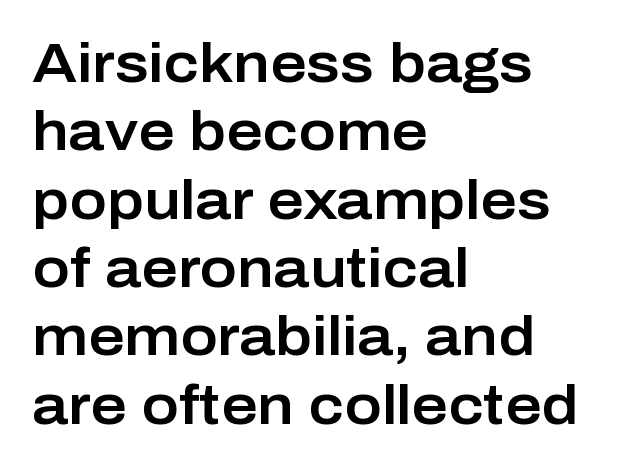
{"serif": "no", "italic": "no", "width": "normal", "stroke_contrast": "low", "x_height": "medium", "monospaced": "no", "underline": "no", "align": "left", "line_spacing_ratio": 1.22, "letter_spacing": "normal", "letter_spacing_em": 0.0, "glyph_px": 56}
